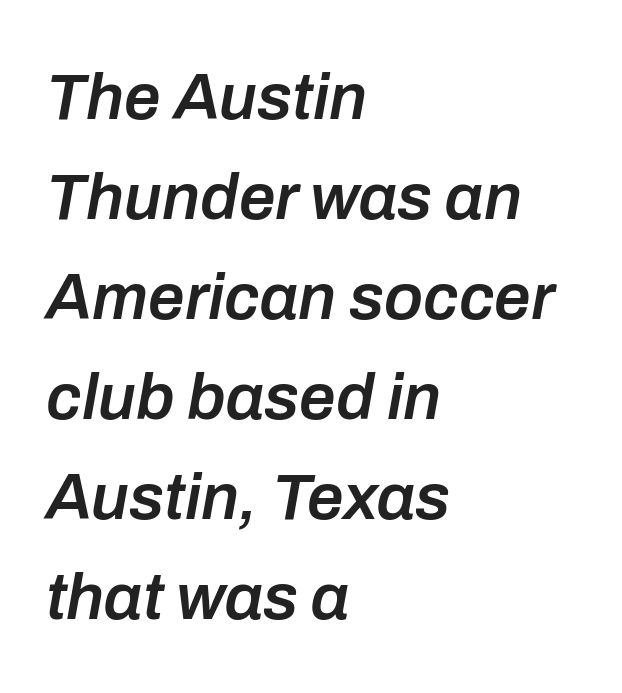
Left-aligned paragraph, ragged on the right. Inter-character spacing is left at the font's built-in metrics. A clean baseline with only descenders dipping below it. The glyphs have the mass of a demibold cut, below bold. Notice how the stems are inclined rather than vertical — that's the hallmark of italics.
